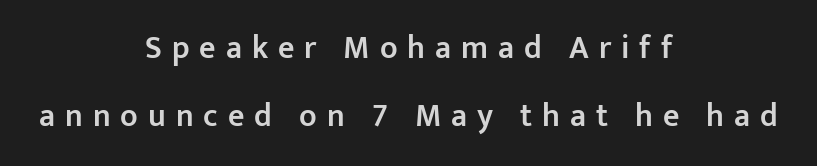
Q: Is the text bold? A: Semi-bold.
Q: Is the text italic (slanted)? A: No, it is upright.
Q: Is the typeface a serif or a sans-serif typeface? A: Sans-serif.
Q: Is the text underlined? A: No.
Q: How is the paragraph aligned? A: Centered.
Q: Is the spacing between letters normal or unusually wide? A: Unusually wide.
Q: Is the spacing between lines tight, normal or loose? A: Loose.
Q: Width (condensed, normal, or wide)? A: Normal.
Q: Stroke contrast? A: Low.
Q: x-height? A: Medium.
Q: Monospaced? A: No.
